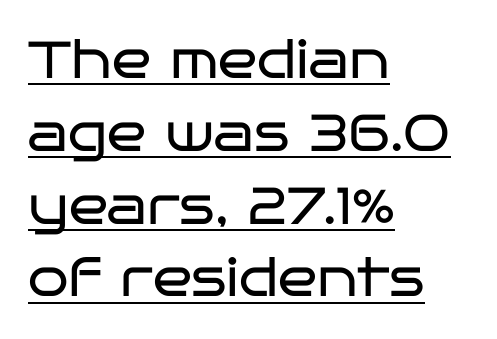
{"serif": "no", "italic": "no", "bold": "no", "weight": "regular", "width": "wide", "stroke_contrast": "low", "x_height": "large", "monospaced": "no", "underline": "yes", "align": "left", "line_spacing": "normal", "line_spacing_ratio": 1.4, "letter_spacing": "normal", "letter_spacing_em": 0.0, "glyph_px": 52}
